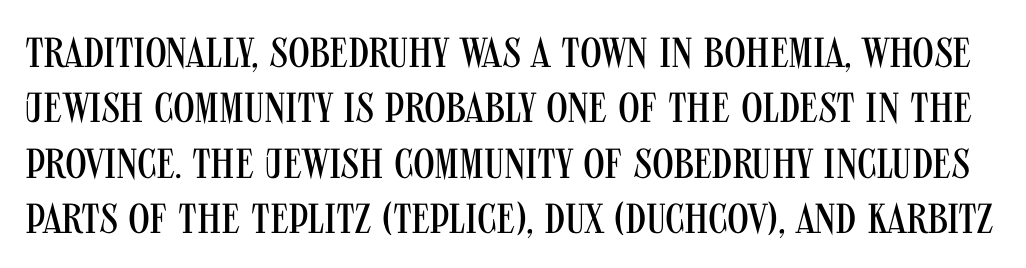
Q: Is the text bold? A: No.
Q: Is the text italic (slanted)? A: No, it is upright.
Q: Is the typeface a serif or a sans-serif typeface? A: Sans-serif.
Q: Is the text underlined? A: No.
Q: Is the spacing between letters normal or unusually wide? A: Normal.
Q: Is the spacing between lines tight, normal or loose? A: Normal.
Q: Width (condensed, normal, or wide)? A: Condensed.
Q: Stroke contrast? A: Medium.
Q: x-height? A: Large.
Q: Monospaced? A: No.
